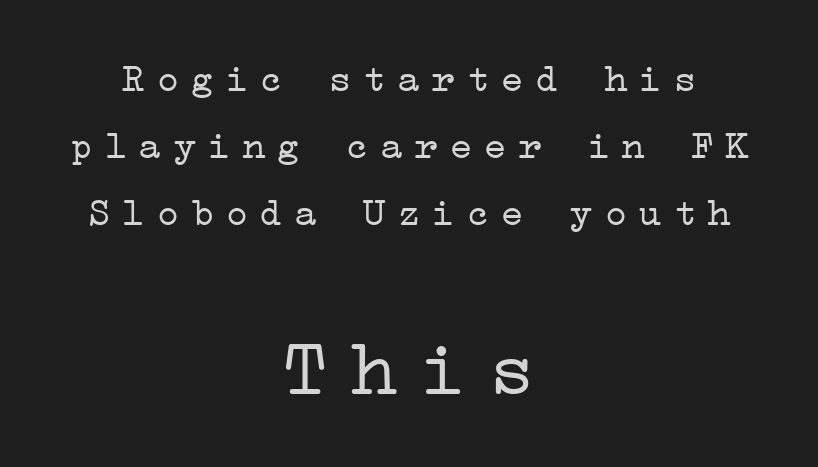
{"serif": "yes", "italic": "no", "bold": "no", "weight": "light", "width": "wide", "stroke_contrast": "low", "x_height": "medium", "underline": "no", "align": "center", "line_spacing": "normal", "line_spacing_ratio": 1.68, "letter_spacing": "wide", "letter_spacing_em": 0.26, "larger_block": "second", "size_ratio": 2.0, "glyph_px": 80}
